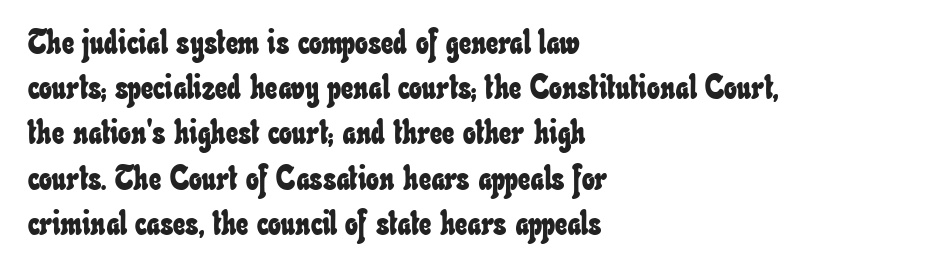
Q: Is the text underlined? A: No.
Q: How is the paragraph aligned? A: Left-aligned.
Q: Is the spacing between letters normal or unusually wide? A: Normal.
Q: Is the spacing between lines tight, normal or loose? A: Normal.
Q: Width (condensed, normal, or wide)? A: Condensed.
Q: Stroke contrast? A: Low.
Q: x-height? A: Small.
Q: Monospaced? A: No.
